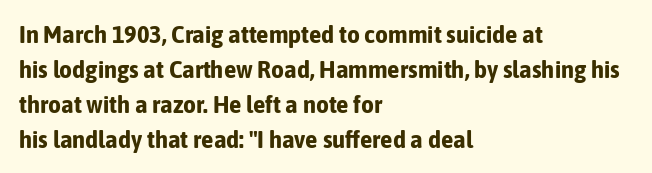
Q: Is the text bold? A: Yes.
Q: Is the text italic (slanted)? A: No, it is upright.
Q: Is the text underlined? A: No.
Q: How is the paragraph aligned? A: Left-aligned.
Q: Is the spacing between letters normal or unusually wide? A: Normal.
Q: Is the spacing between lines tight, normal or loose? A: Normal.
